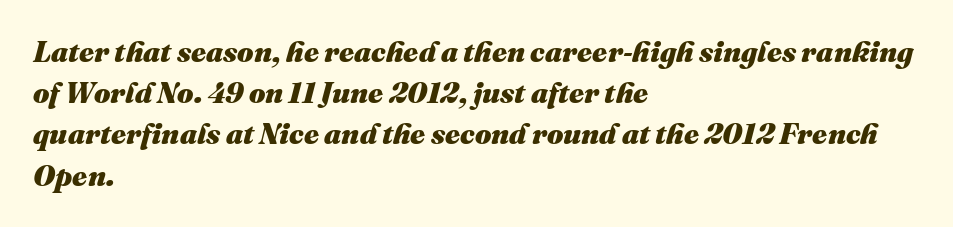
The font's italic variant was chosen for this text. Decoration check: the copy has no underline. Each new line begins a customary step beneath the previous one. A typesetter would call this zero additional tracking. The typesetter chose a ragged-right arrangement here. Here the designer chose a conventional face with non-uniform glyph widths.
